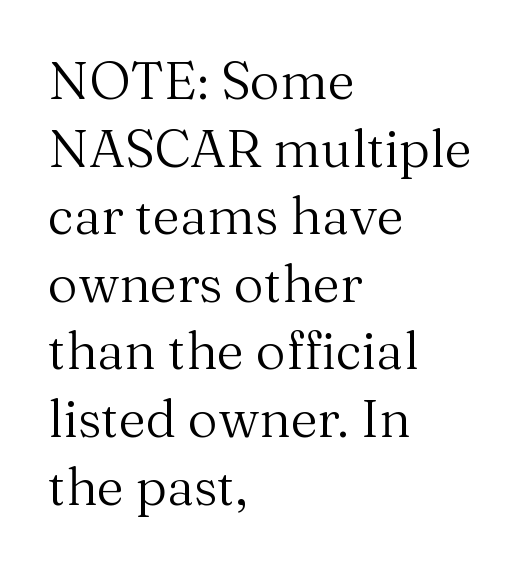
{"serif": "yes", "italic": "no", "bold": "no", "weight": "regular", "width": "normal", "stroke_contrast": "medium", "x_height": "medium", "monospaced": "no", "underline": "no", "align": "left", "line_spacing": "normal", "line_spacing_ratio": 1.3, "letter_spacing": "normal", "letter_spacing_em": 0.0, "glyph_px": 52}
